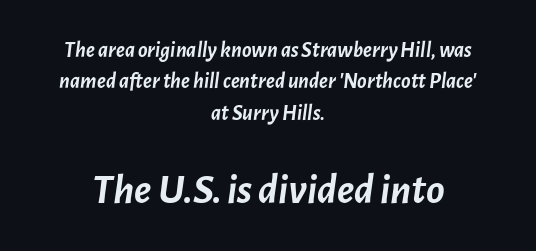
Q: Is the text bold? A: Yes.
Q: Is the text italic (slanted)? A: Yes, it leans right by about 7 degrees.
Q: Is the text underlined? A: No.
Q: How is the paragraph aligned? A: Centered.
Q: Is the spacing between letters normal or unusually wide? A: Normal.
Q: Is the spacing between lines tight, normal or loose? A: Normal.
Q: Which block of text is set in a larger size, the first (top) or the second (bottom)? A: The second (bottom) one.
Q: Width (condensed, normal, or wide)? A: Normal.
Q: Stroke contrast? A: Low.
Q: x-height? A: Medium.
Q: Monospaced? A: No.
